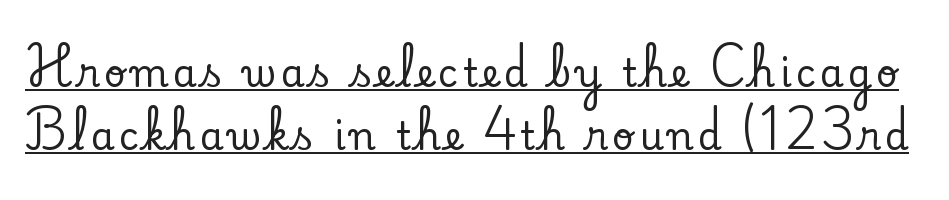
Spacing verdict: proportional, widths tailored to each character. Reading down the column, the eye jumps a familiar distance to each next line. The typography opts for an upright posture over an oblique one. The rendered words wear a rule along their underside.
